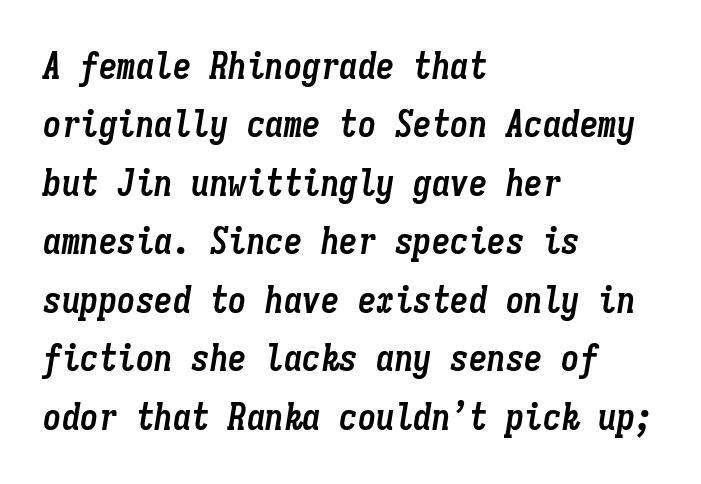
{"italic": "yes", "lean": "right", "slant_degrees": 9, "bold": "yes", "weight": "semibold", "width": "condensed", "stroke_contrast": "low", "x_height": "medium", "monospaced": "yes", "underline": "no", "align": "left", "line_spacing": "normal", "line_spacing_ratio": 1.58, "letter_spacing": "normal", "letter_spacing_em": 0.0, "glyph_px": 37}
